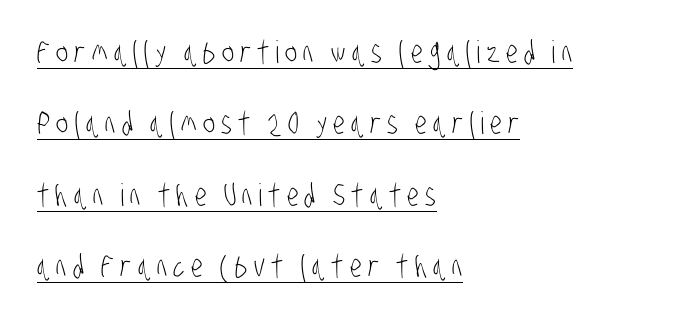
The image shows 31 px light, condensed sans-serif type; set left-aligned, loose line spacing (2.3x), unusually wide letter spacing (+0.2 em), underlined; low stroke contrast and a large x-height.
